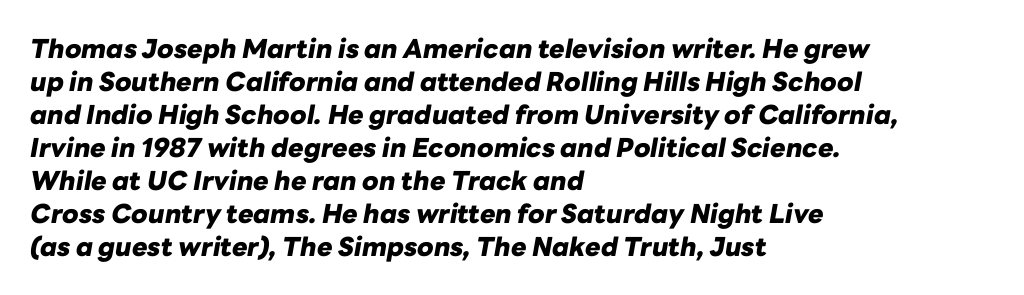
Does the leading feel generous? No, just average. Typeset ragged right — the left edge is the straight one. The specimen omits any rule beneath the text block's lines. Each glyph is drawn with heavy, bold strokes. A typesetter would mark this as italic. Nobody touched the tracking dial on this one.
